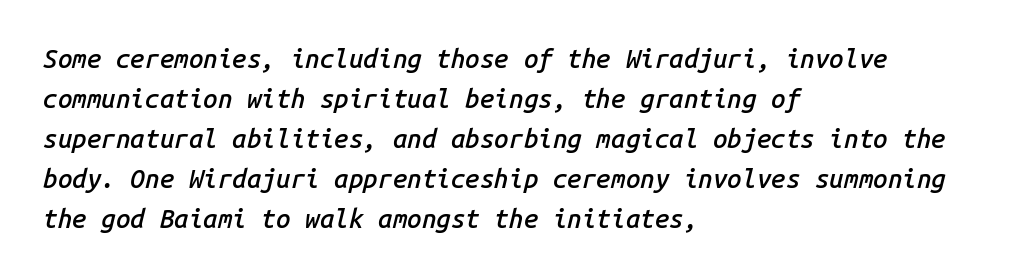
Between one letter and the next there's only the usual sliver of space. Does the copy run flush right? No — it runs flush left. This rendering features lettering with no underline. Notice how the stems are inclined rather than vertical — that's the hallmark of italics.
